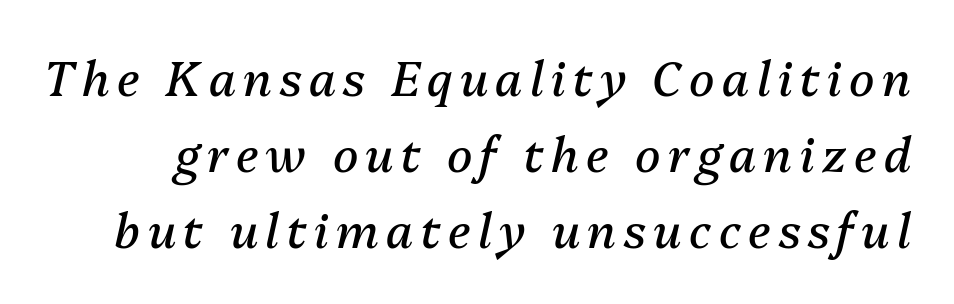
The image shows 47 px regular-weight type, italic (leaning right); set normal line spacing (1.62x), not underlined; medium stroke contrast and a medium x-height.
